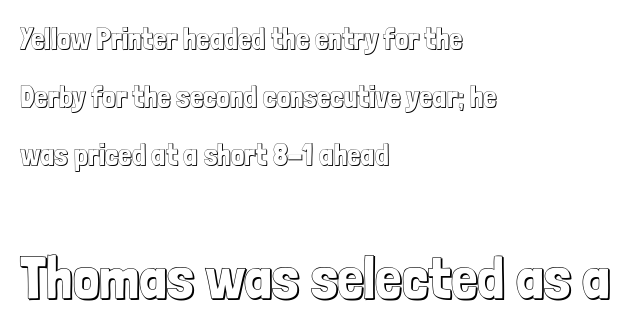
The image shows 59 px condensed type, upright; set left-aligned, loose line spacing (1.94x), normal letter spacing, not underlined; the second (bottom) block is 1.97x larger; a medium x-height.
